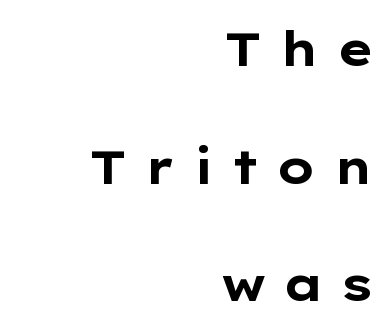
Q: Is the text bold? A: Yes.
Q: Is the text italic (slanted)? A: No, it is upright.
Q: Is the typeface a serif or a sans-serif typeface? A: Sans-serif.
Q: Is the text underlined? A: No.
Q: How is the paragraph aligned? A: Right-aligned.
Q: Is the spacing between letters normal or unusually wide? A: Unusually wide.
Q: Is the spacing between lines tight, normal or loose? A: Loose.
Q: Width (condensed, normal, or wide)? A: Wide.
Q: Stroke contrast? A: Low.
Q: x-height? A: Medium.
Q: Monospaced? A: No.
